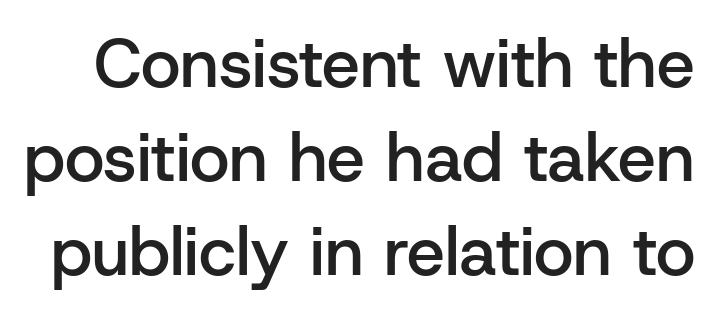
The image shows 68 px semibold sans-serif type, upright; set normal line spacing (1.38x), normal letter spacing, not underlined; low stroke contrast and a medium x-height.
